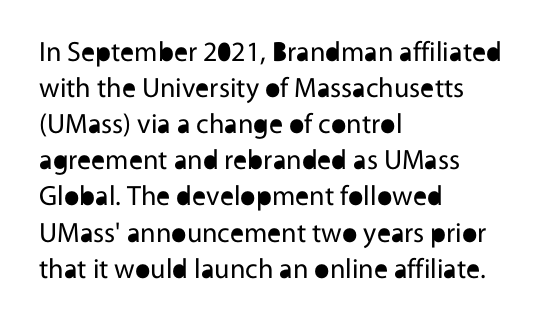
Weight: in the light-to-regular range. Examine the stroke ends and you'll find no serifs. Normally led — the rows are evenly, conventionally spaced. In CSS terms this would be text-align: left. Here the designer chose a conventional face with non-uniform glyph widths.
